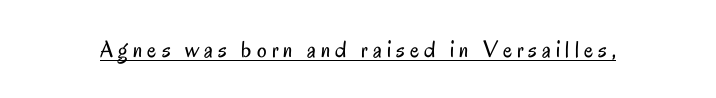
{"italic": "no", "bold": "no", "underline": "yes", "letter_spacing": "wide", "letter_spacing_em": 0.21, "glyph_px": 24}
